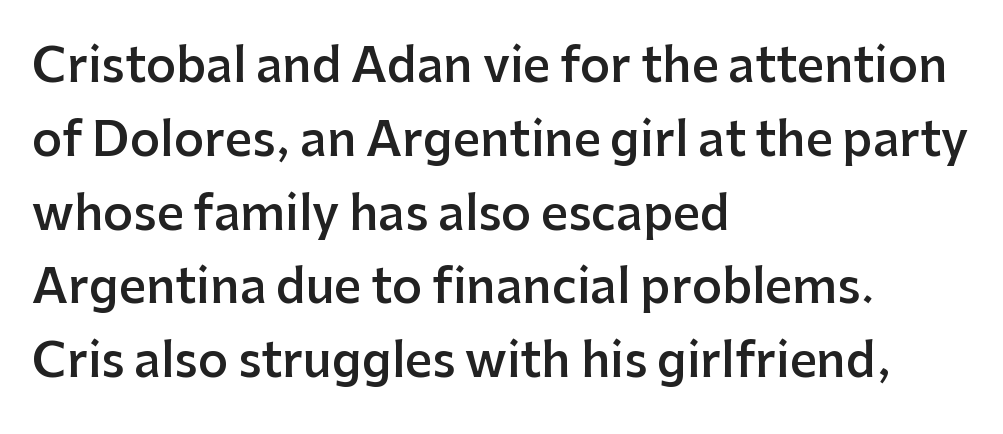
The image shows 47 px semibold sans-serif type, upright; set left-aligned, normal line spacing (1.57x), normal letter spacing, not underlined; low stroke contrast and a medium x-height.
